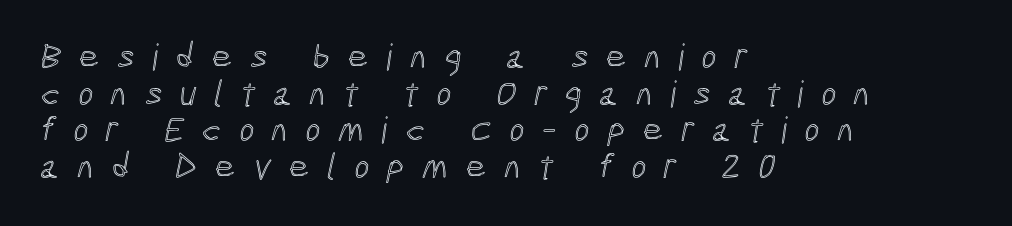
Spacing verdict: proportional, widths tailored to each character. Left-aligned paragraph, ragged on the right. You could barely slide anything between these rows. The foot of each line stays bare and open.
